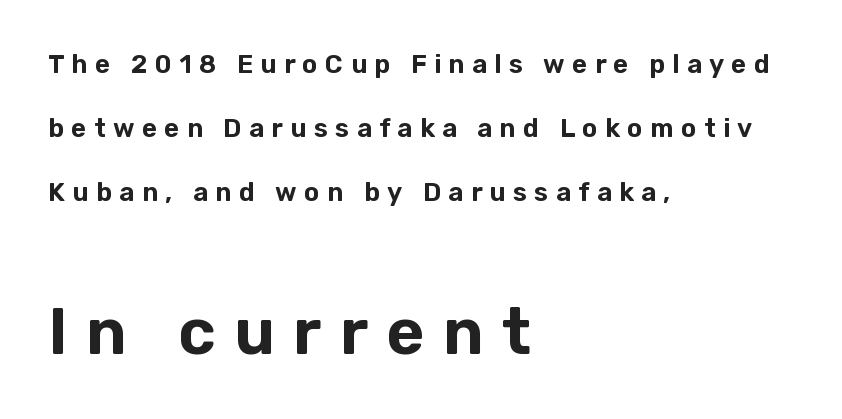
The second block has been scaled up relative to the first. Type without underlining. Serif or sans? Sans — the stroke terminals are bare. This sample has the flowing, uneven cadence of proportional lettering.
